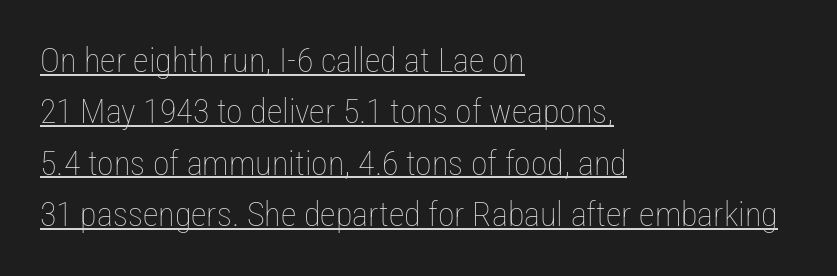
Layout note: lines flush left. Proportional: the letters do not fall into vertical columns. Is this a heavy cut? Hardly; it is regular or lighter. Default kerning and tracking; the words read as compact shapes. Designer's note — italics off, roman on.
